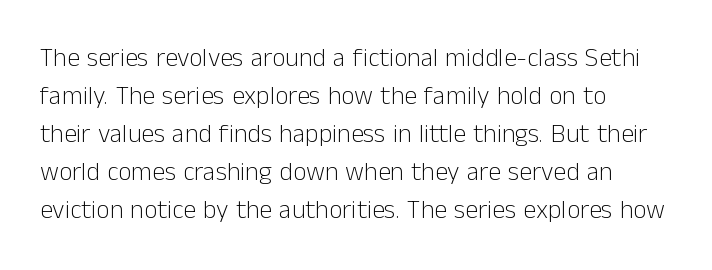
Visually the block forms a straight wall on the left and a jagged coastline on the right. Caption: standard tracking, unaltered. The type sits square on the baseline with zero lean. Weight: not bold — regular or lighter.
